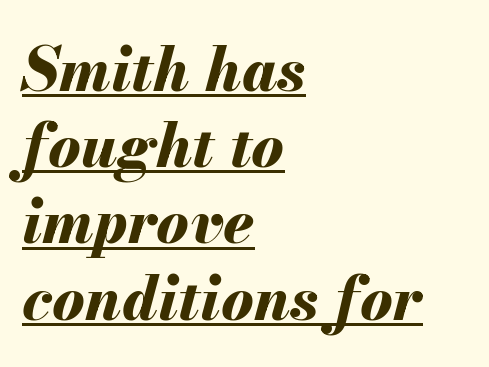
{"italic": "yes", "lean": "right", "slant_degrees": 13, "bold": "yes", "weight": "bold", "width": "normal", "stroke_contrast": "medium", "x_height": "small", "monospaced": "no", "underline": "yes", "align": "left", "line_spacing": "normal", "line_spacing_ratio": 1.25, "letter_spacing": "normal", "letter_spacing_em": 0.0, "glyph_px": 61}
